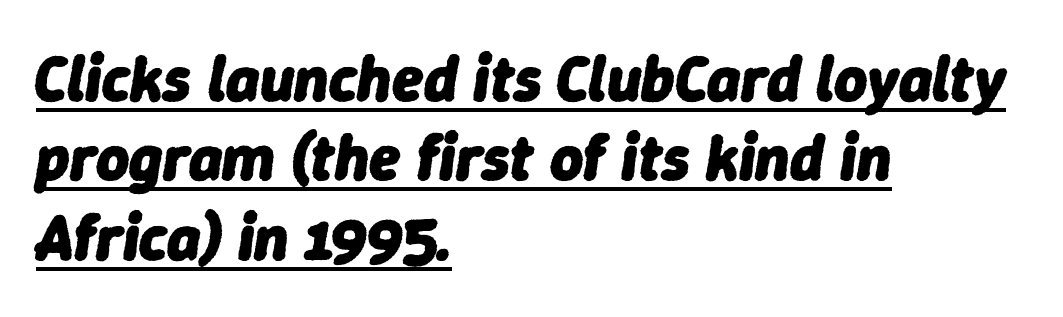
Between one letter and the next there's only the usual sliver of space. This sample has the flowing, uneven cadence of proportional lettering. This is heavy type, rendered in bold. Italic? Definitely — the glyphs are oblique. If you drew a ruler down the left edge, every line would touch it.
